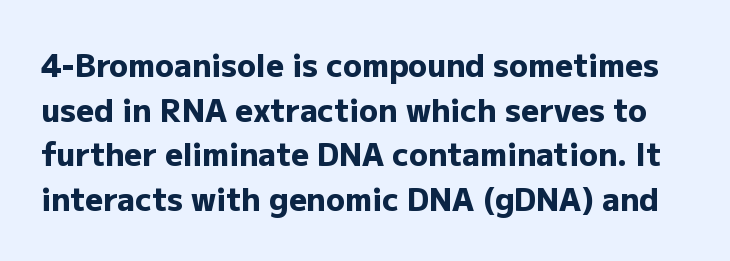
The area under the type is left untouched. The typography opts for an upright posture over an oblique one. Each letter keeps its own natural width here, so spacing adapts to shape. Here the glyphs are tracked normally, forming tight word shapes. On the weight axis this lands at bold, roughly 700.
